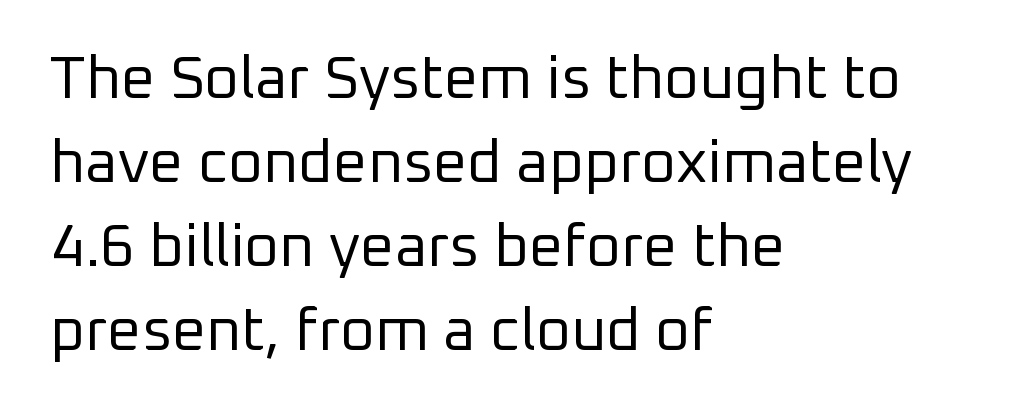
Q: Is the text bold? A: No.
Q: Is the text italic (slanted)? A: No, it is upright.
Q: Is the typeface a serif or a sans-serif typeface? A: Sans-serif.
Q: Is the text underlined? A: No.
Q: How is the paragraph aligned? A: Left-aligned.
Q: Is the spacing between letters normal or unusually wide? A: Normal.
Q: Is the spacing between lines tight, normal or loose? A: Normal.
Q: Width (condensed, normal, or wide)? A: Normal.
Q: Stroke contrast? A: Low.
Q: x-height? A: Medium.
Q: Monospaced? A: No.
